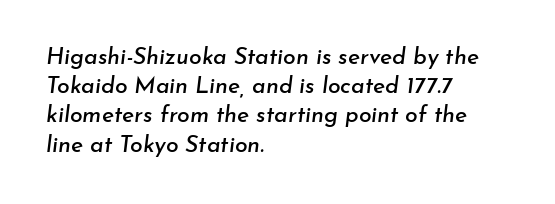
{"italic": "yes", "lean": "right", "slant_degrees": 7, "underline": "no", "align": "left", "line_spacing": "normal", "line_spacing_ratio": 1.27, "letter_spacing": "normal", "letter_spacing_em": 0.0, "glyph_px": 23}
